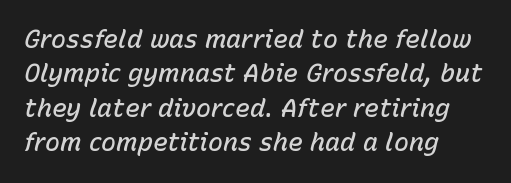
Q: Is the text bold? A: Semi-bold.
Q: Is the text italic (slanted)? A: Yes, it leans right by about 15 degrees.
Q: Is the text underlined? A: No.
Q: How is the paragraph aligned? A: Left-aligned.
Q: Is the spacing between letters normal or unusually wide? A: Normal.
Q: Is the spacing between lines tight, normal or loose? A: Normal.
